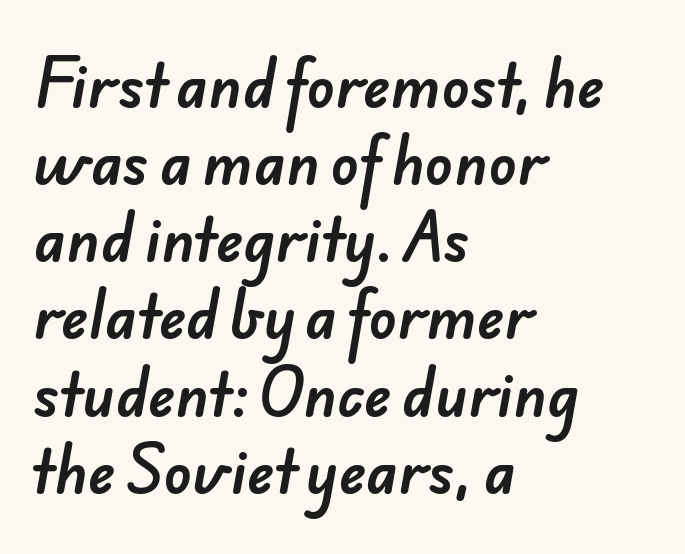
The image shows 58 px sans-serif type; set left-aligned, normal line spacing (1.33x), normal letter spacing, not underlined; low stroke contrast and a small x-height.
